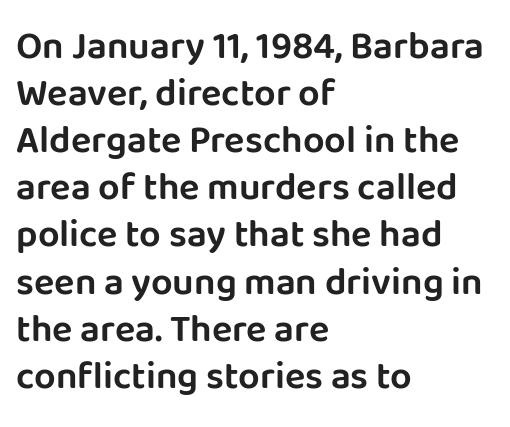
Between one letter and the next there's only the usual sliver of space. Vertical strokes here are truly vertical. If you drew a ruler down the left edge, every line would touch it. The baseline area is clear.
